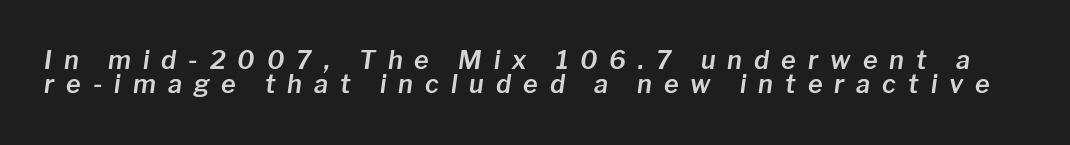
{"italic": "yes", "lean": "right", "slant_degrees": 8, "underline": "no", "line_spacing": "tight", "line_spacing_ratio": 0.97, "letter_spacing": "wide", "letter_spacing_em": 0.48, "glyph_px": 25}
